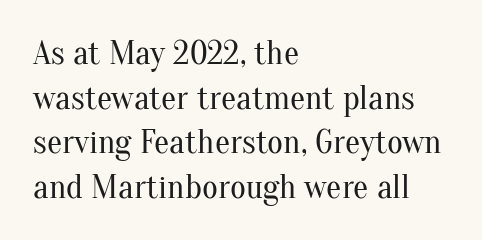
{"serif": "yes", "italic": "no", "bold": "no", "weight": "regular", "width": "normal", "stroke_contrast": "medium", "x_height": "small", "monospaced": "no", "underline": "no", "align": "left", "line_spacing": "normal", "line_spacing_ratio": 1.31, "letter_spacing": "normal", "letter_spacing_em": 0.0, "glyph_px": 34}
